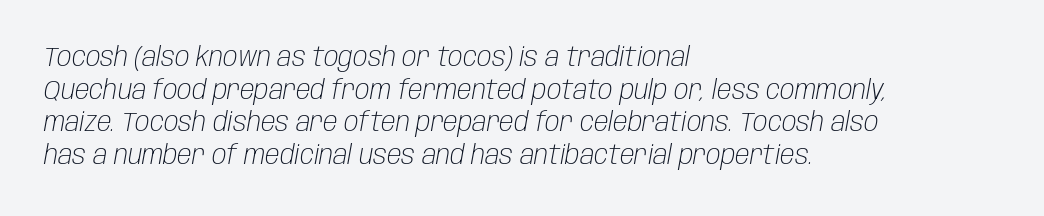
The image shows 27 px text type, italic (leaning right); set left-aligned, line spacing 1.21x, normal letter spacing, not underlined.
